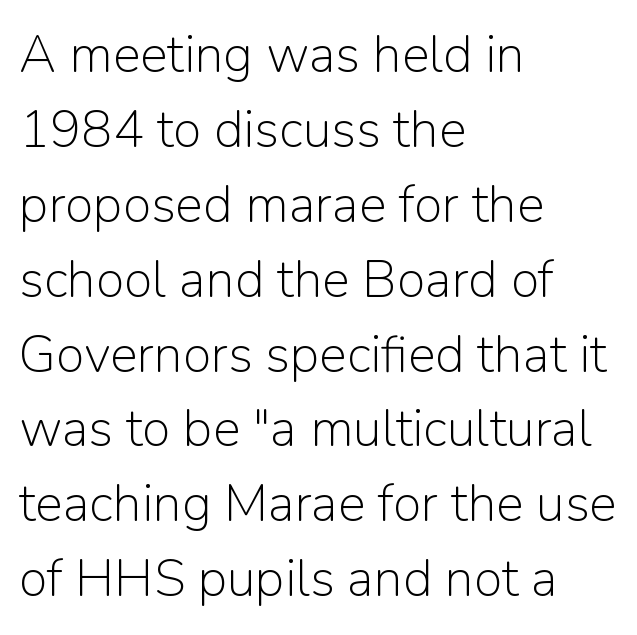
Q: Is the text bold? A: No.
Q: Is the text italic (slanted)? A: No, it is upright.
Q: Is the typeface a serif or a sans-serif typeface? A: Sans-serif.
Q: Is the text underlined? A: No.
Q: How is the paragraph aligned? A: Left-aligned.
Q: Is the spacing between letters normal or unusually wide? A: Normal.
Q: Is the spacing between lines tight, normal or loose? A: Normal.
Q: Width (condensed, normal, or wide)? A: Normal.
Q: Stroke contrast? A: Low.
Q: x-height? A: Medium.
Q: Monospaced? A: No.
